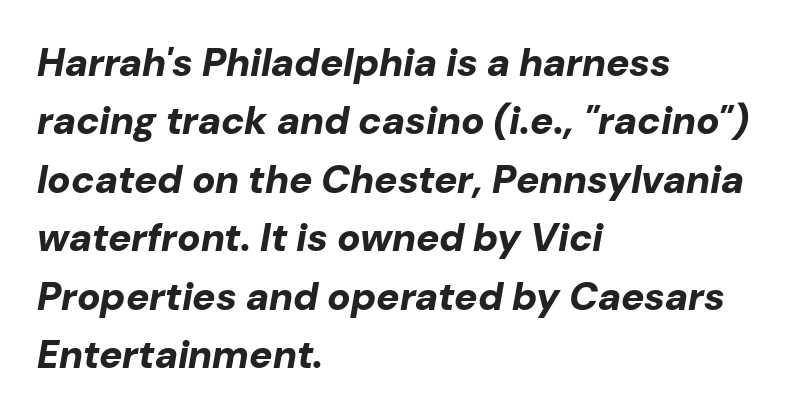
Q: Is the text bold? A: Yes.
Q: Is the text italic (slanted)? A: Yes, it leans right by about 10 degrees.
Q: Is the text underlined? A: No.
Q: How is the paragraph aligned? A: Left-aligned.
Q: Is the spacing between letters normal or unusually wide? A: Normal.
Q: Is the spacing between lines tight, normal or loose? A: Normal.
Q: Width (condensed, normal, or wide)? A: Normal.
Q: Stroke contrast? A: Low.
Q: x-height? A: Medium.
Q: Monospaced? A: No.
